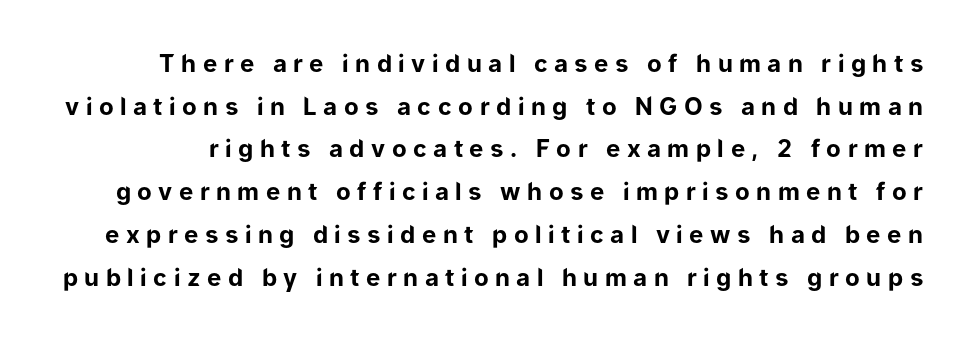
Q: Is the text bold? A: Yes.
Q: Is the text italic (slanted)? A: No, it is upright.
Q: Is the text underlined? A: No.
Q: Is the spacing between letters normal or unusually wide? A: Unusually wide.
